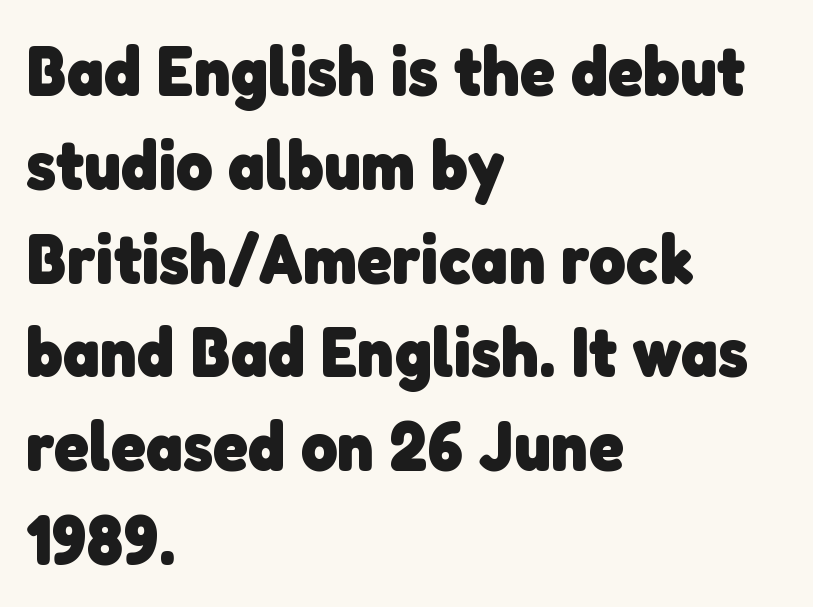
The image shows 70 px heavy sans-serif type; set left-aligned, normal line spacing (1.34x), normal letter spacing, not underlined; low stroke contrast and a medium x-height.
